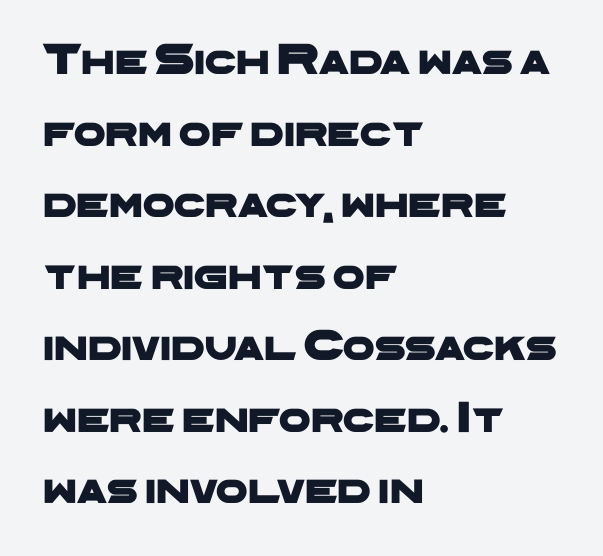
Q: Is the typeface a serif or a sans-serif typeface? A: Sans-serif.
Q: Is the text underlined? A: No.
Q: How is the paragraph aligned? A: Left-aligned.
Q: Is the spacing between letters normal or unusually wide? A: Normal.
Q: Is the spacing between lines tight, normal or loose? A: Normal.
Q: Width (condensed, normal, or wide)? A: Wide.
Q: Stroke contrast? A: Low.
Q: x-height? A: Medium.
Q: Monospaced? A: No.
